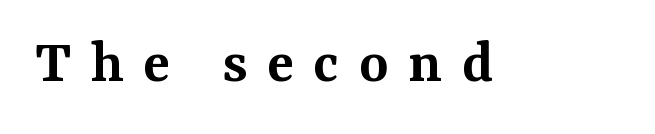
{"serif": "yes", "italic": "no", "bold": "semi", "weight": "semibold", "width": "normal", "stroke_contrast": "medium", "x_height": "medium", "monospaced": "no", "underline": "no", "letter_spacing": "wide", "letter_spacing_em": 0.31, "glyph_px": 63}
